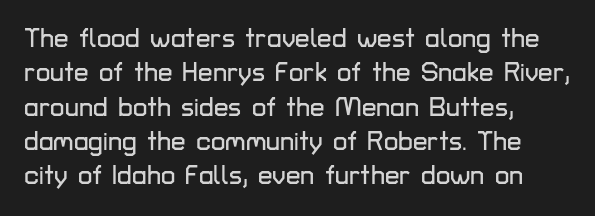
The image shows 26 px text type, upright; set left-aligned, normal line spacing (1.32x), normal letter spacing, not underlined.
